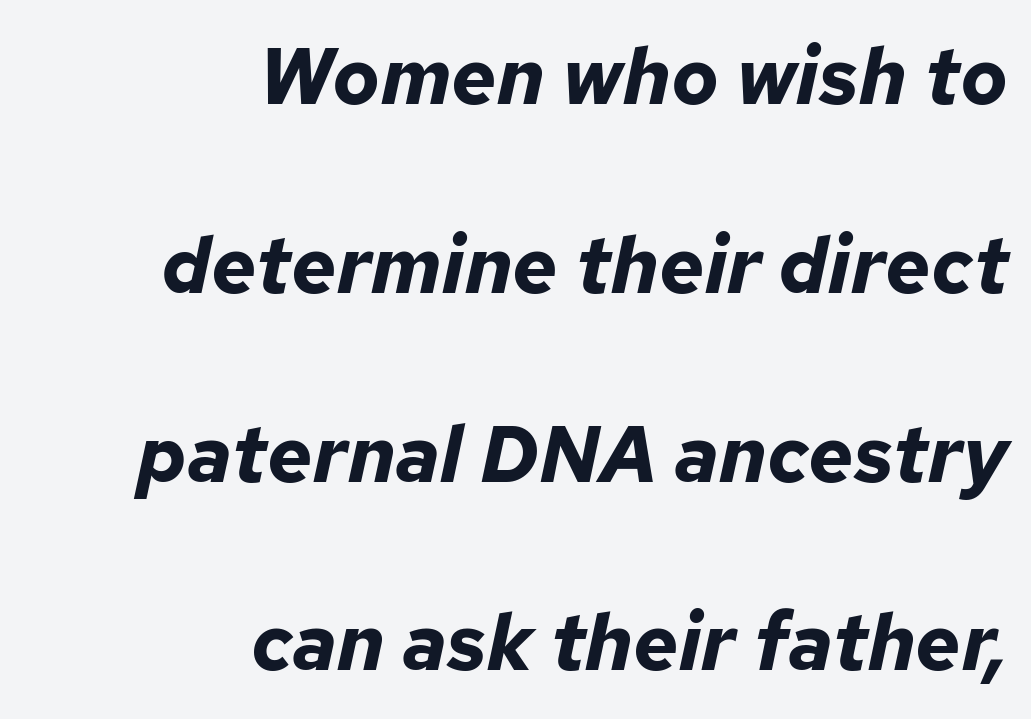
These lines were composed using italics. Summary of weight: heavy, a full bold. Students, observe: this is what heavily led, spacious text looks like. The typesetter chose a ragged-left arrangement here.
